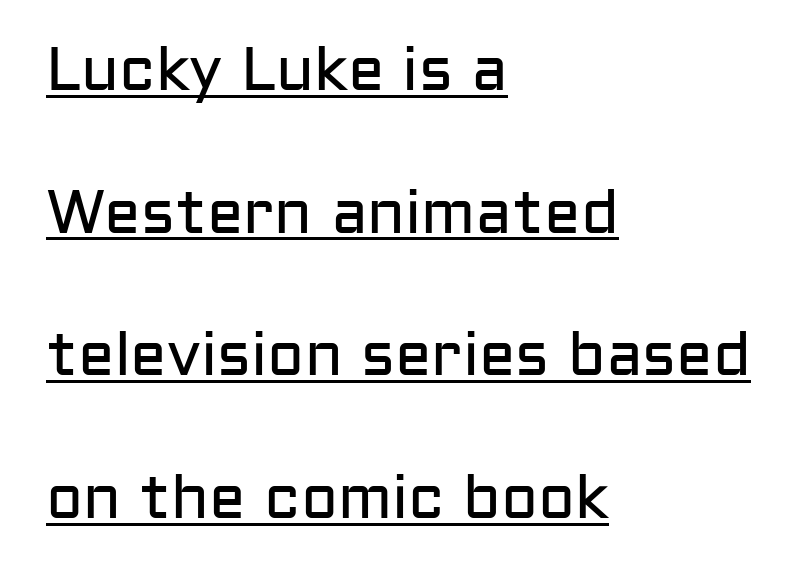
{"serif": "no", "italic": "no", "bold": "no", "weight": "regular", "width": "normal", "stroke_contrast": "low", "x_height": "medium", "monospaced": "no", "underline": "yes", "align": "left", "line_spacing": "loose", "line_spacing_ratio": 2.34, "letter_spacing": "normal", "letter_spacing_em": 0.0, "glyph_px": 61}
